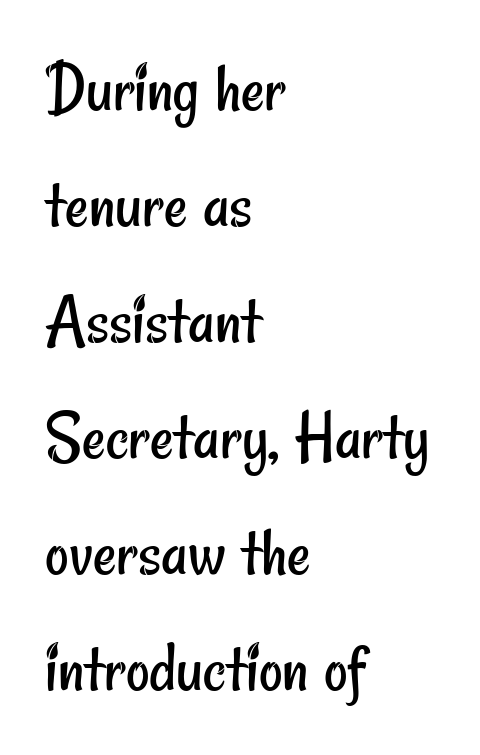
The image shows 73 px regular-weight, condensed sans-serif type; set left-aligned, normal line spacing (1.59x), normal letter spacing, not underlined; low stroke contrast and a small x-height.
